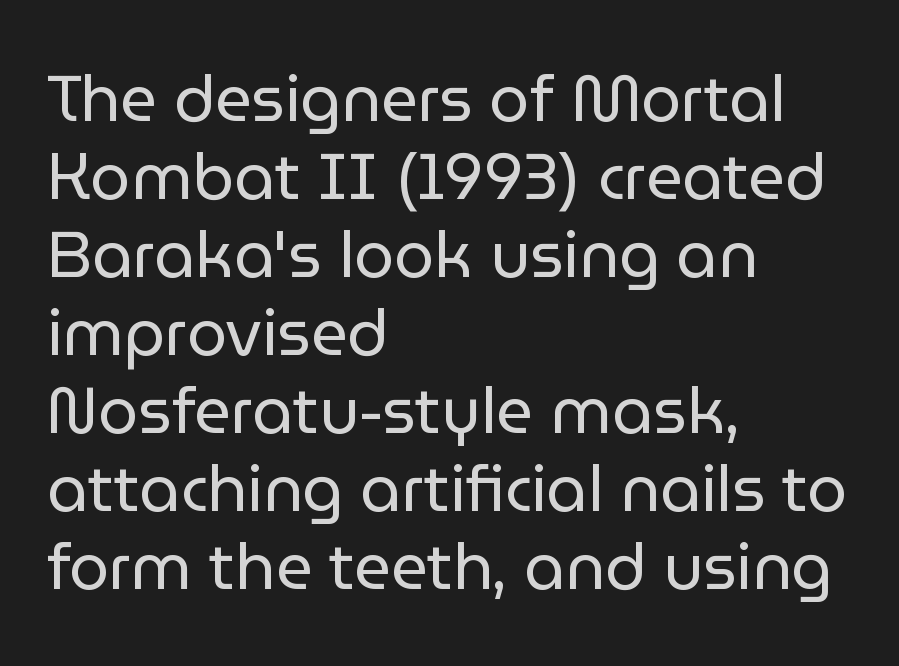
Q: Is the text bold? A: No.
Q: Is the text italic (slanted)? A: No, it is upright.
Q: Is the typeface a serif or a sans-serif typeface? A: Sans-serif.
Q: Is the text underlined? A: No.
Q: How is the paragraph aligned? A: Left-aligned.
Q: Is the spacing between letters normal or unusually wide? A: Normal.
Q: Width (condensed, normal, or wide)? A: Normal.
Q: Stroke contrast? A: Low.
Q: x-height? A: Medium.
Q: Monospaced? A: No.
